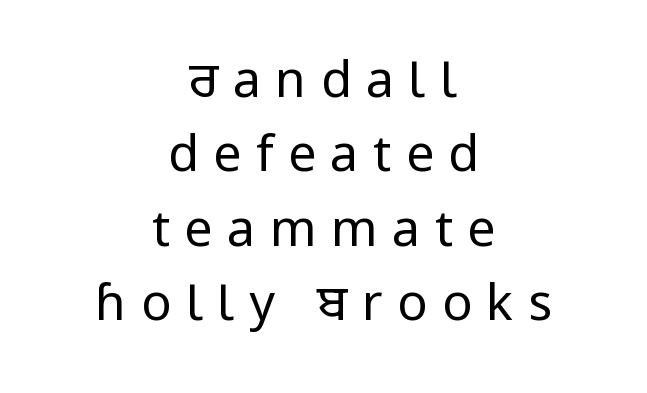
What's the leading like? Ordinary, nothing unusual. The font sits on the lighter half of the weight spectrum, regular included. Upright lettering throughout. Descenders hang freely into open space.
